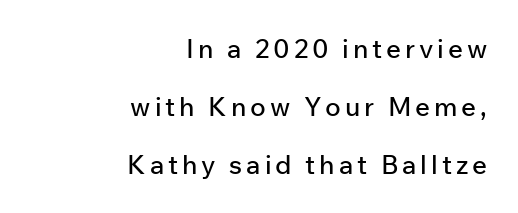
Q: Is the text italic (slanted)? A: No, it is upright.
Q: Is the text underlined? A: No.
Q: How is the paragraph aligned? A: Right-aligned.
Q: Is the spacing between lines tight, normal or loose? A: Loose.
